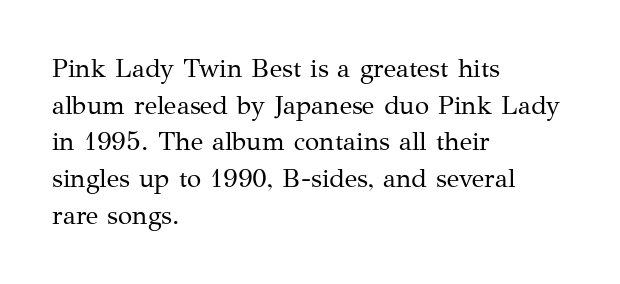
In CSS terms this would be text-align: left. The words here are not underlined. The font is comparable to plain body text, perhaps lighter. Every character sits straight up, as roman type does. The vertical gap from one line to the next is medium. Compared with typical body copy, the letter spacing here is the same.
